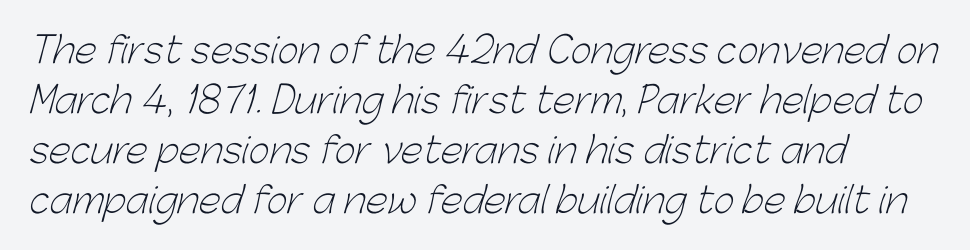
Between one letter and the next there's only the usual sliver of space. The weight tops out at a normal text grade. Is this a fixed-width face? No — the glyphs have proportional, varying widths. Line beginnings align vertically; line endings do not.
